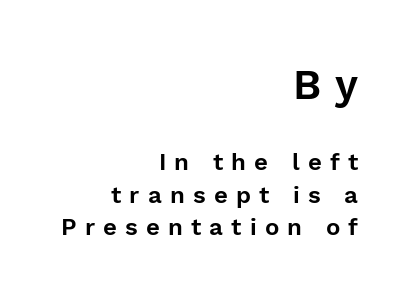
Has an underline been added? It has not. The axis of the letterforms is exactly vertical. Each word looks stretched out because of the extra space between its letters. To sum up the face: it is a sans, with no serifs. Top chunk: large. Bottom chunk: small. Visually the block forms a straight wall on the right and a jagged coastline on the left.
